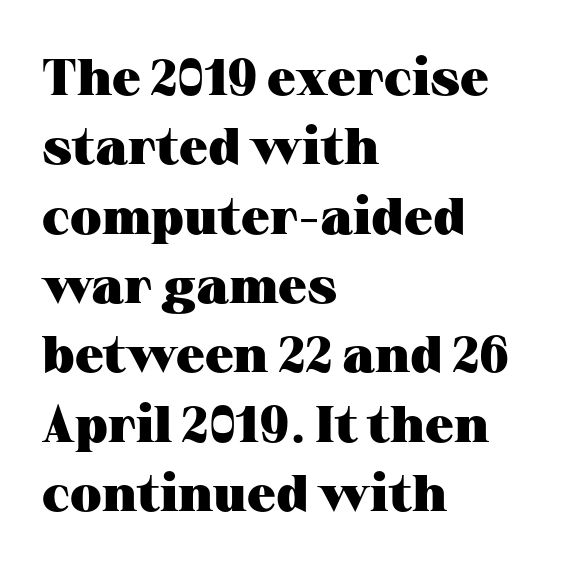
Q: Is the text bold? A: Yes.
Q: Is the text italic (slanted)? A: No, it is upright.
Q: Is the typeface a serif or a sans-serif typeface? A: Serif.
Q: Is the text underlined? A: No.
Q: How is the paragraph aligned? A: Left-aligned.
Q: Is the spacing between letters normal or unusually wide? A: Normal.
Q: Is the spacing between lines tight, normal or loose? A: Normal.
Q: Width (condensed, normal, or wide)? A: Wide.
Q: Stroke contrast? A: Medium.
Q: x-height? A: Medium.
Q: Monospaced? A: No.
